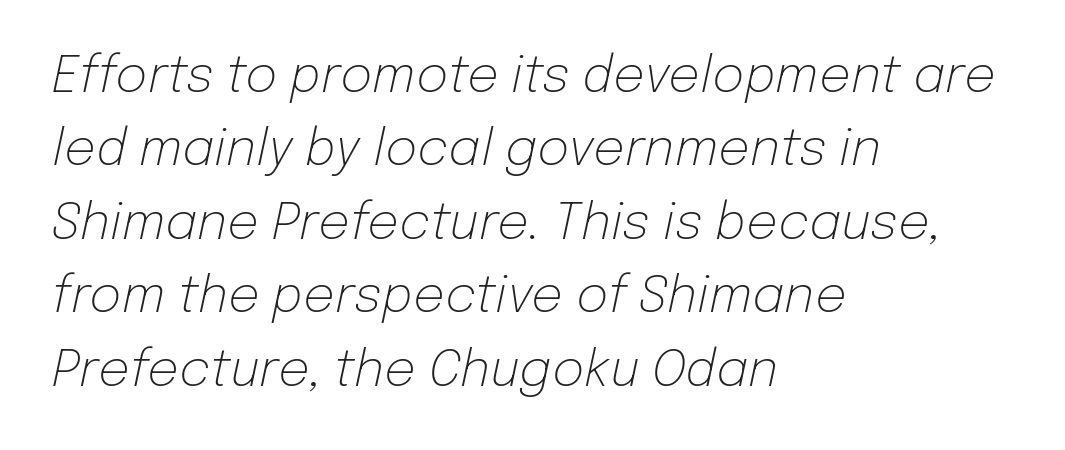
{"italic": "yes", "lean": "right", "slant_degrees": 12, "bold": "no", "weight": "light", "width": "normal", "stroke_contrast": "low", "x_height": "medium", "monospaced": "no", "underline": "no", "align": "left", "line_spacing": "normal", "line_spacing_ratio": 1.47, "letter_spacing": "normal", "letter_spacing_em": 0.0, "glyph_px": 50}
